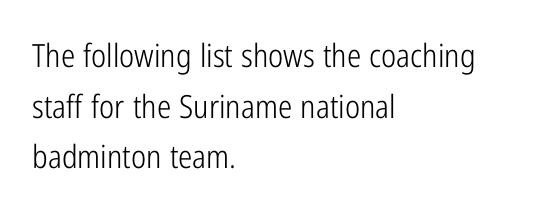
{"serif": "no", "italic": "no", "bold": "no", "weight": "light", "width": "condensed", "stroke_contrast": "low", "x_height": "medium", "monospaced": "no", "underline": "no", "align": "left", "line_spacing": "normal", "line_spacing_ratio": 1.58, "letter_spacing": "normal", "letter_spacing_em": 0.0, "glyph_px": 32}
